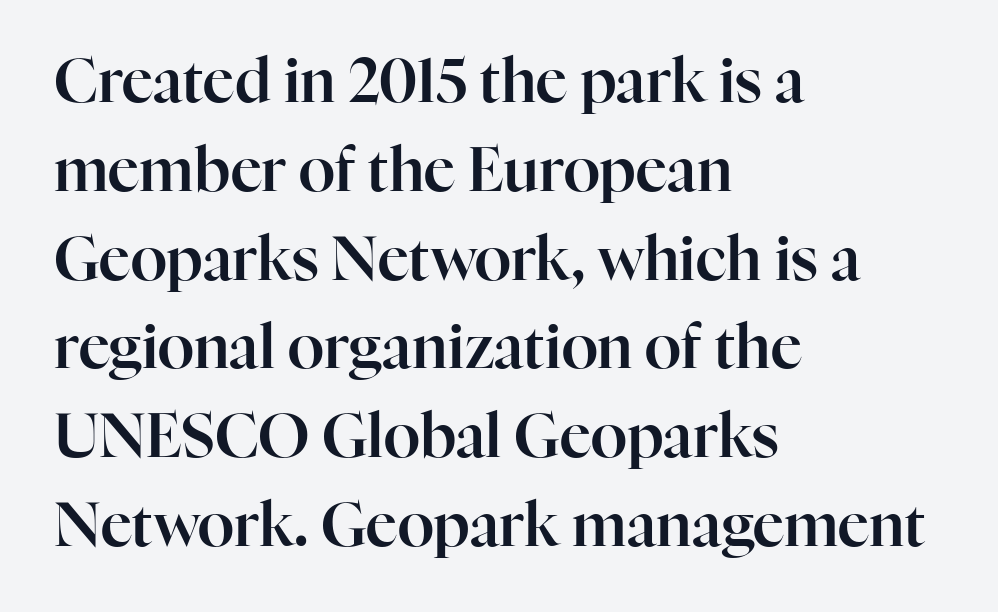
Q: Is the text italic (slanted)? A: No, it is upright.
Q: Is the typeface a serif or a sans-serif typeface? A: Serif.
Q: Is the text underlined? A: No.
Q: How is the paragraph aligned? A: Left-aligned.
Q: Is the spacing between letters normal or unusually wide? A: Normal.
Q: Is the spacing between lines tight, normal or loose? A: Normal.
Q: Width (condensed, normal, or wide)? A: Normal.
Q: Stroke contrast? A: High.
Q: x-height? A: Medium.
Q: Monospaced? A: No.
